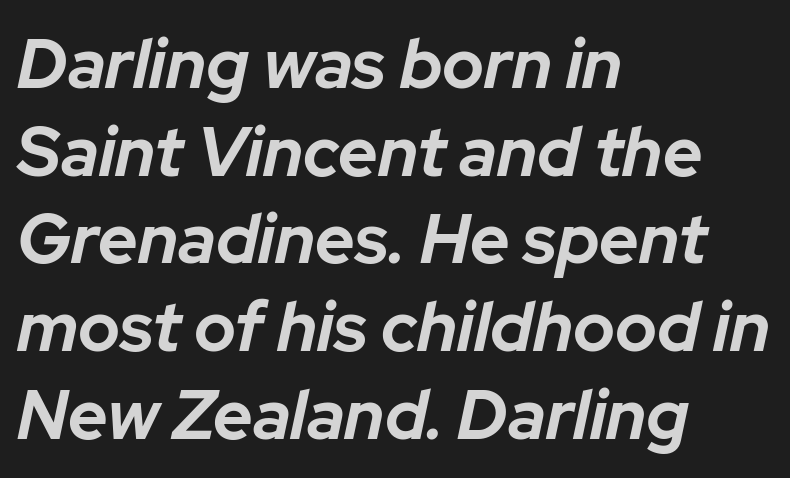
The passage shown is not underscored anywhere. Successive baselines arrive at the customary interval. You'd pick this weight for a headline — it's a proper bold. Each letter keeps its own natural width here, so spacing adapts to shape. Italic: yes, the glyphs are oblique. Each word holds together tightly as a unit, with standard inter-letter gaps.
